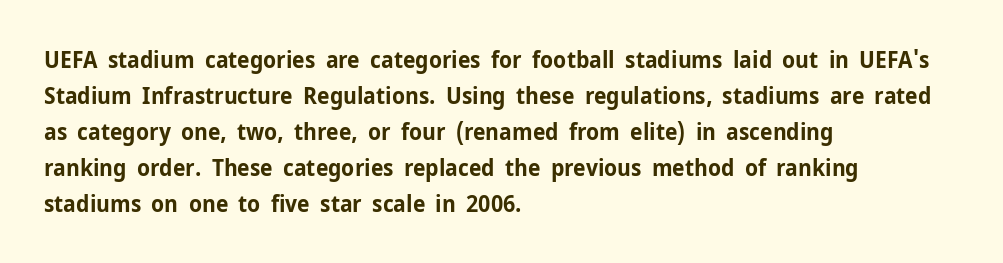
{"italic": "no", "bold": "yes", "underline": "no", "align": "left", "line_spacing": "normal", "line_spacing_ratio": 1.56, "letter_spacing": "normal", "letter_spacing_em": 0.0, "glyph_px": 23}
